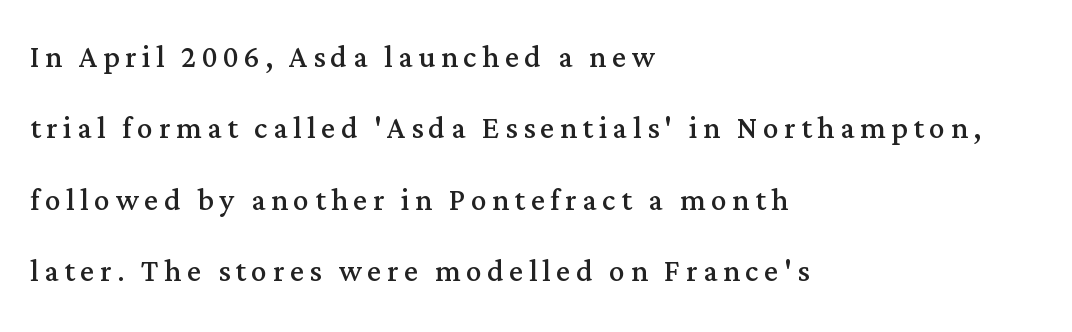
Classification — serif. Each line starts at the same left margin while the right side varies. Do the characters align in a grid? No, the font is proportional. Just letters on the line, the space beneath them empty.
